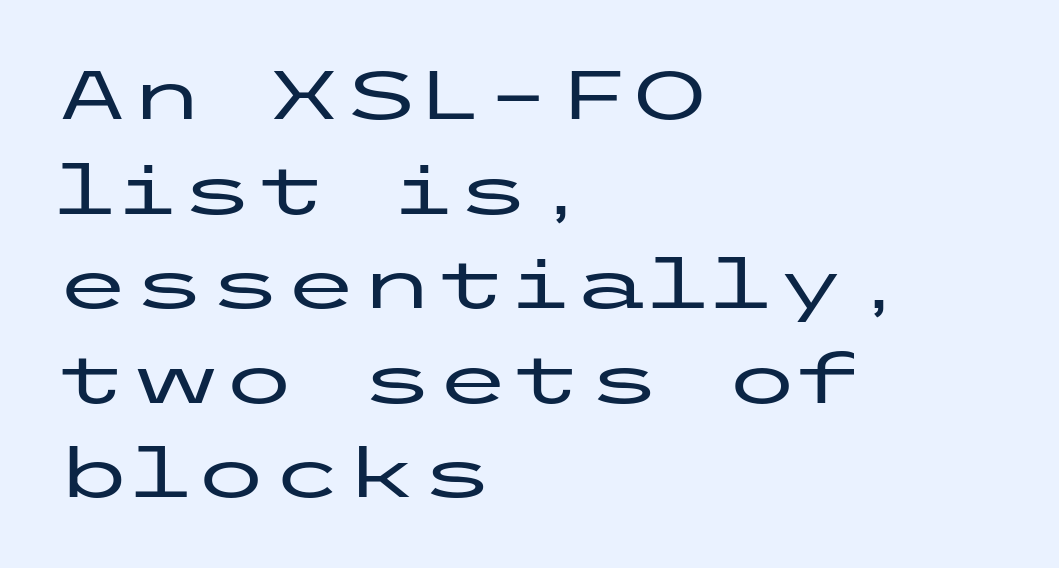
{"serif": "no", "italic": "no", "width": "wide", "stroke_contrast": "low", "x_height": "medium", "underline": "no", "align": "left", "line_spacing": "normal", "line_spacing_ratio": 1.37, "letter_spacing": "normal", "letter_spacing_em": 0.0, "glyph_px": 69}
